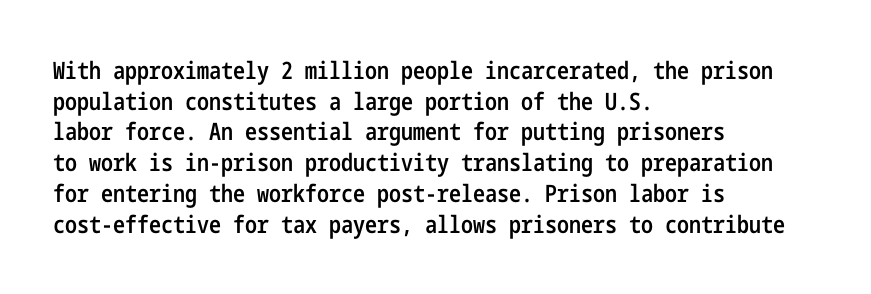
The image shows 24 px text type, upright; set left-aligned, normal line spacing (1.28x), normal letter spacing, not underlined.
